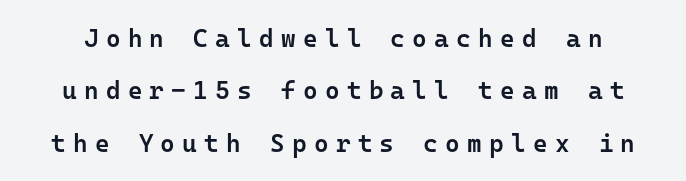
{"italic": "no", "bold": "semi", "underline": "no", "line_spacing": "loose", "line_spacing_ratio": 2.1, "letter_spacing": "wide", "letter_spacing_em": 0.29, "glyph_px": 25}
